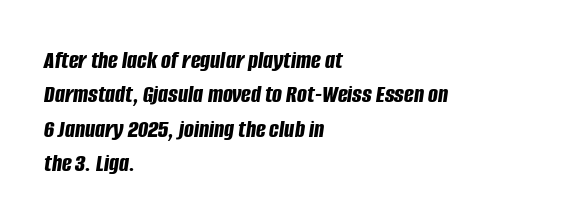
{"italic": "yes", "lean": "right", "slant_degrees": 8, "bold": "yes", "underline": "no", "align": "left", "line_spacing": "normal", "line_spacing_ratio": 1.32, "letter_spacing": "normal", "letter_spacing_em": 0.0, "glyph_px": 26}
